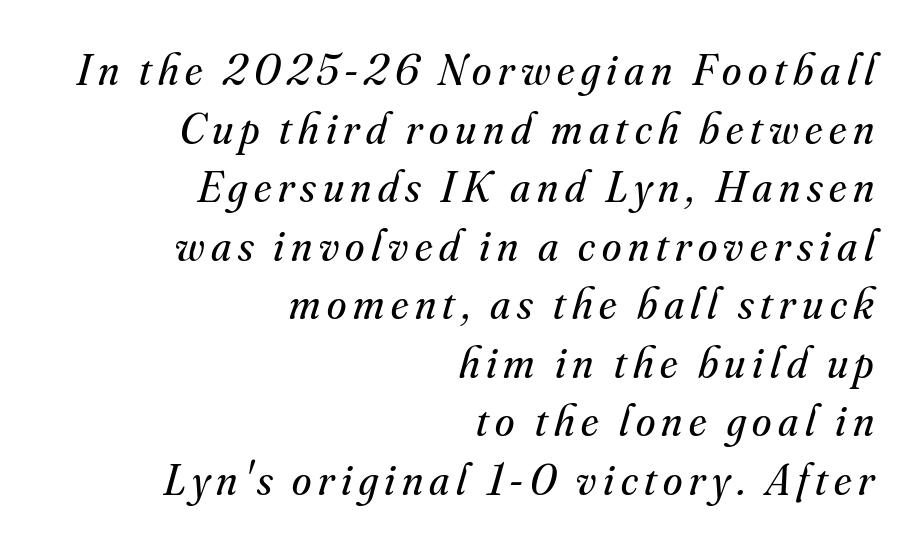
The image shows 44 px regular-weight serif type, italic (leaning right); set right-aligned, normal line spacing (1.33x), not underlined; medium stroke contrast and a small x-height.
